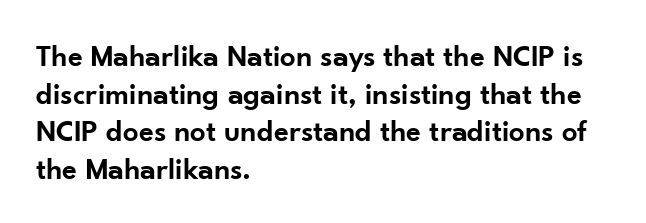
{"serif": "no", "italic": "no", "bold": "semi", "weight": "semibold", "width": "normal", "stroke_contrast": "low", "x_height": "small", "monospaced": "no", "underline": "no", "align": "left", "line_spacing_ratio": 1.21, "letter_spacing": "normal", "letter_spacing_em": 0.0, "glyph_px": 31}
